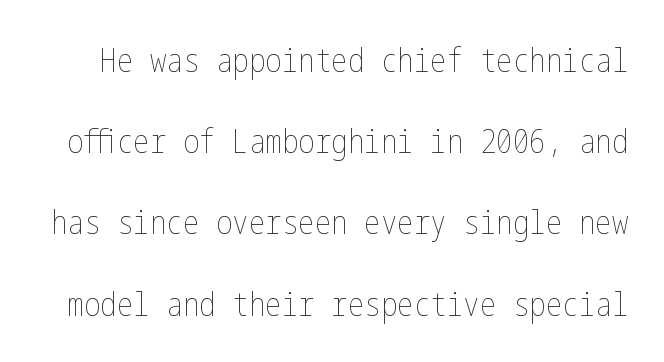
The image shows 33 px thin, condensed type, upright; set loose line spacing (2.46x), normal letter spacing, not underlined; low stroke contrast and a medium x-height.
